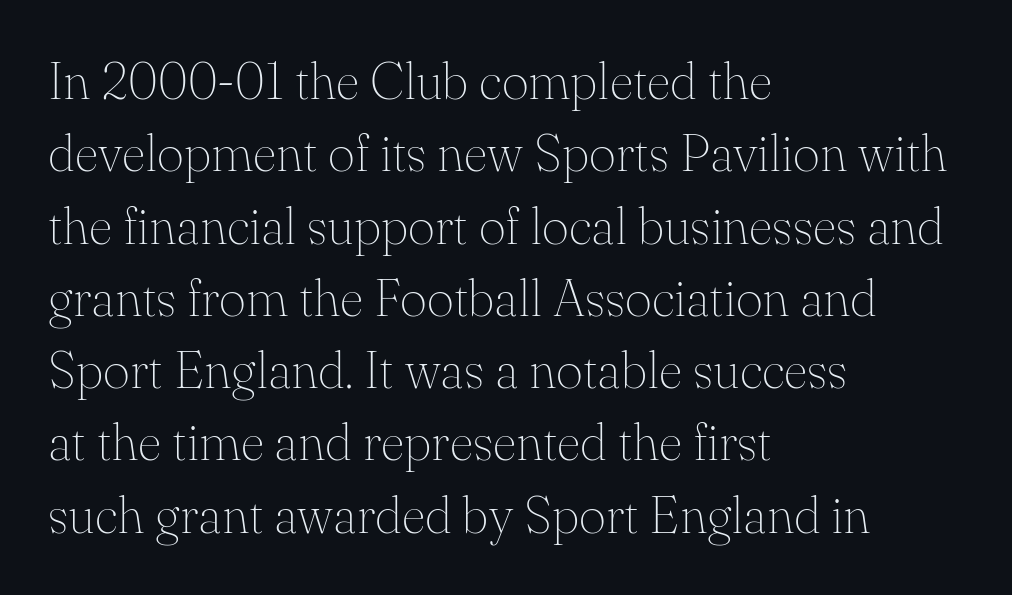
The image shows 52 px thin serif type, upright; set left-aligned, normal line spacing (1.39x), normal letter spacing, not underlined; medium stroke contrast and a small x-height.
